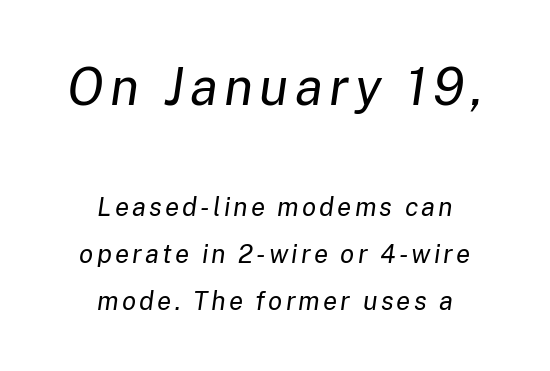
The image shows 52 px regular-weight type, italic (leaning right); set centered, line spacing 1.81x, not underlined; the first (top) block is 2.0x larger; low stroke contrast and a medium x-height.
